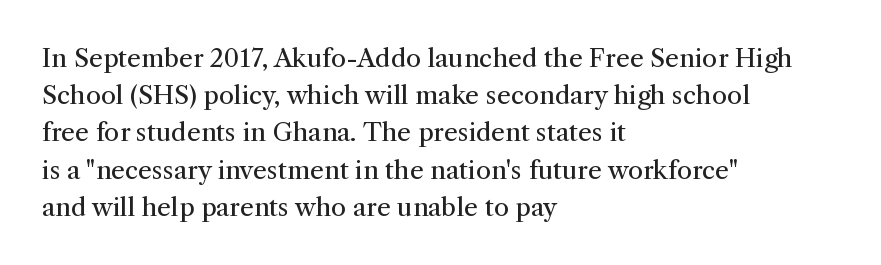
Q: Is the text bold? A: No.
Q: Is the text italic (slanted)? A: No, it is upright.
Q: Is the text underlined? A: No.
Q: How is the paragraph aligned? A: Left-aligned.
Q: Is the spacing between letters normal or unusually wide? A: Normal.
Q: Is the spacing between lines tight, normal or loose? A: Normal.
